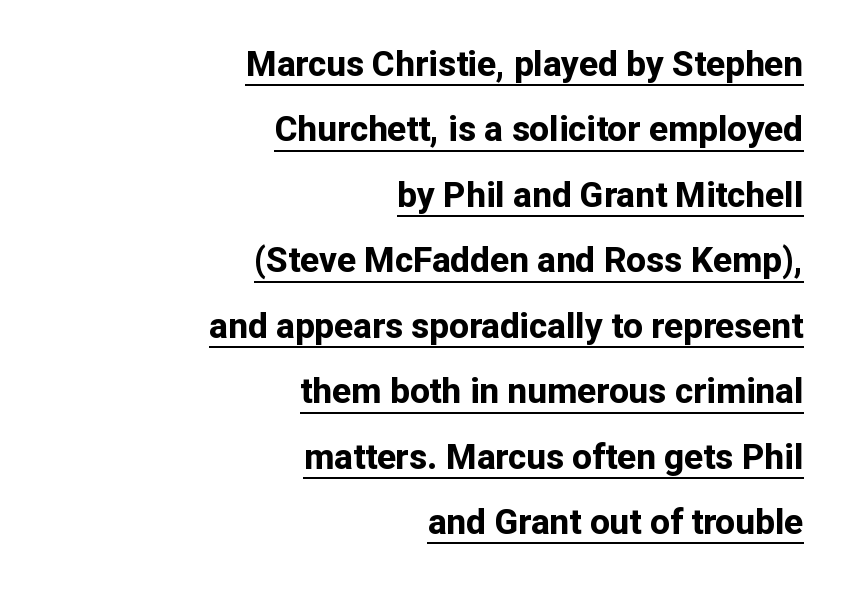
The image shows 35 px bold sans-serif type, upright; set right-aligned, line spacing 1.87x, normal letter spacing, underlined; low stroke contrast and a medium x-height.
